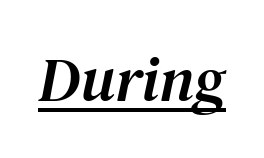
The image shows 63 px serif type, italic (leaning right); set normal letter spacing, underlined; medium stroke contrast and a medium x-height.
